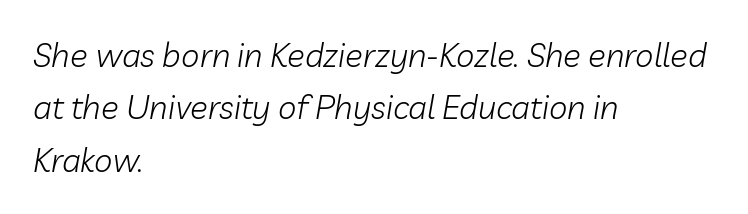
The image shows 33 px light type, italic (leaning right); set left-aligned, normal line spacing (1.59x), normal letter spacing, not underlined; low stroke contrast and a medium x-height.
